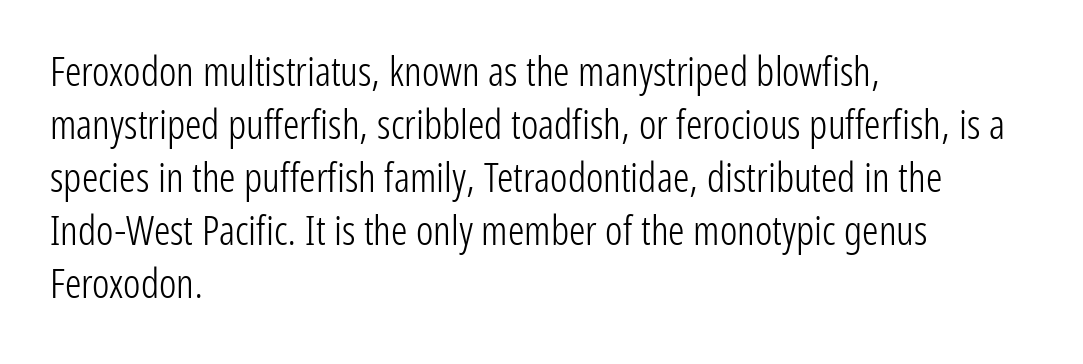
The image shows 41 px light, condensed sans-serif type, upright; set left-aligned, normal line spacing (1.29x), normal letter spacing, not underlined; low stroke contrast and a medium x-height.
